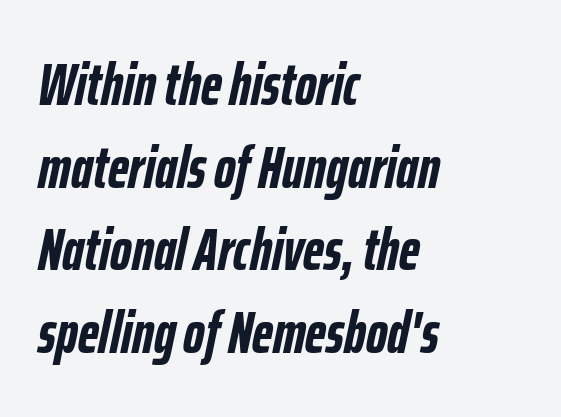
Each letter keeps its own natural width here, so spacing adapts to shape. The compositor pushed each line to the left boundary. What stands out about the letter spacing? Nothing — it is the standard amount. This rendering features lettering with no underline.
